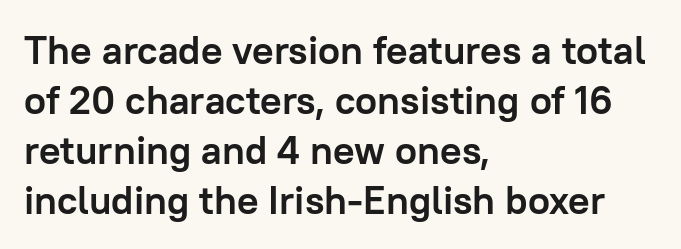
The passage shown is typed in a proportional face where columns would drift. It's the straight-up-and-down kind of type. Every row of glyphs begins at an identical x-position on the left. Between one letter and the next there's only the usual sliver of space. These lines are composed in type without serifs.
